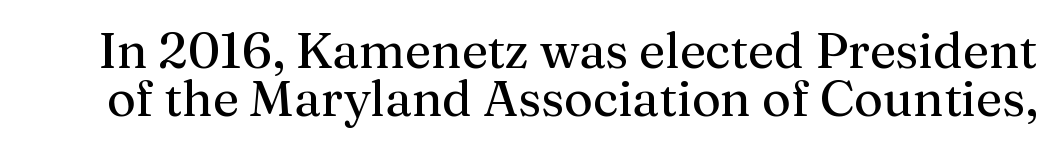
{"serif": "yes", "italic": "no", "bold": "no", "weight": "regular", "width": "normal", "stroke_contrast": "medium", "x_height": "medium", "monospaced": "no", "underline": "no", "line_spacing": "tight", "line_spacing_ratio": 0.97, "letter_spacing": "normal", "letter_spacing_em": 0.0, "glyph_px": 50}
